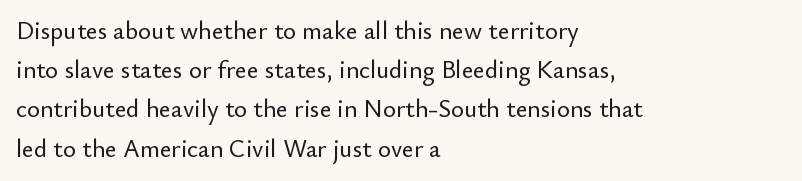
The image shows 25 px text type, upright; set left-aligned, normal line spacing (1.57x), normal letter spacing, not underlined.
